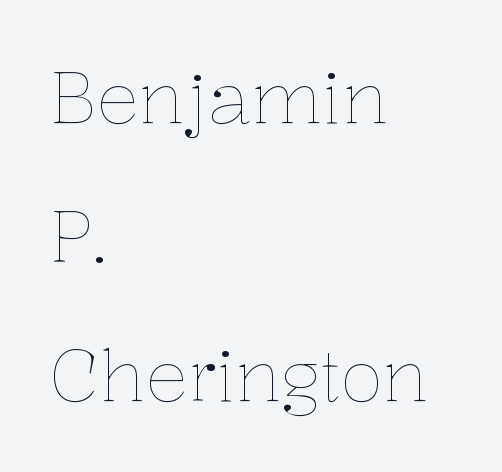
The image shows 71 px thin type, upright; set left-aligned, loose line spacing (1.96x), normal letter spacing, not underlined; low stroke contrast and a medium x-height.
